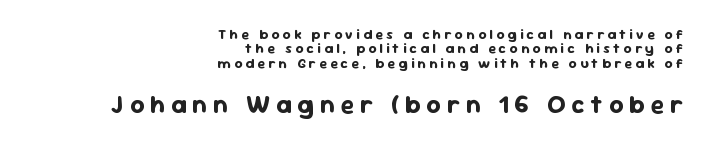
Q: Is the text bold? A: Yes.
Q: Is the text italic (slanted)? A: No, it is upright.
Q: Is the text underlined? A: No.
Q: How is the paragraph aligned? A: Right-aligned.
Q: Is the spacing between letters normal or unusually wide? A: Unusually wide.
Q: Is the spacing between lines tight, normal or loose? A: Tight.
Q: Which block of text is set in a larger size, the first (top) or the second (bottom)? A: The second (bottom) one.
